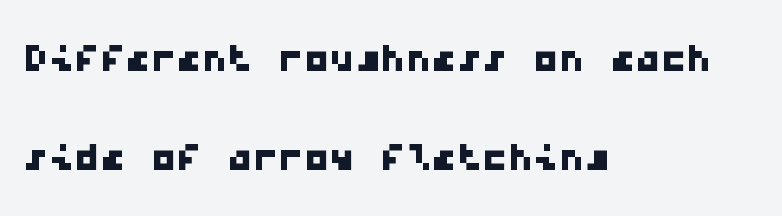
Q: Is the typeface a serif or a sans-serif typeface? A: Sans-serif.
Q: Is the text underlined? A: No.
Q: How is the paragraph aligned? A: Left-aligned.
Q: Is the spacing between letters normal or unusually wide? A: Normal.
Q: Is the spacing between lines tight, normal or loose? A: Loose.
Q: Width (condensed, normal, or wide)? A: Wide.
Q: Stroke contrast? A: Low.
Q: x-height? A: Medium.
Q: Monospaced? A: Yes.
